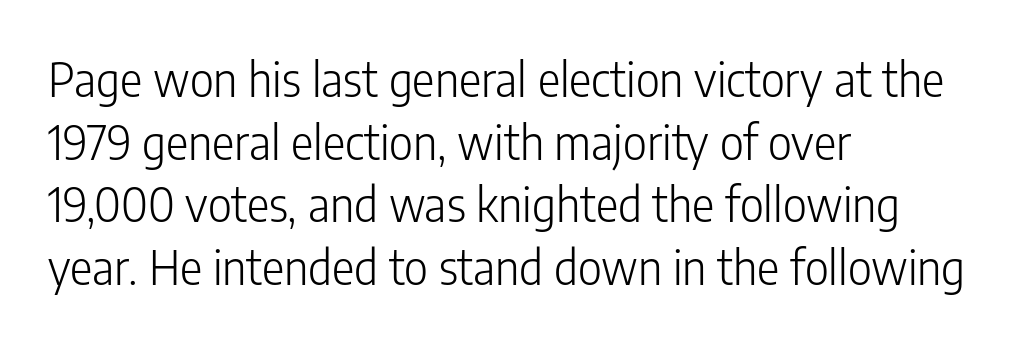
{"serif": "no", "italic": "no", "bold": "no", "weight": "light", "width": "condensed", "stroke_contrast": "low", "x_height": "medium", "monospaced": "no", "underline": "no", "align": "left", "line_spacing": "normal", "line_spacing_ratio": 1.33, "letter_spacing": "normal", "letter_spacing_em": 0.0, "glyph_px": 47}
